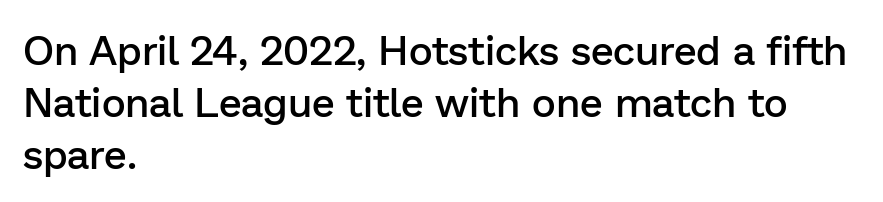
{"serif": "no", "italic": "no", "bold": "semi", "weight": "semibold", "width": "normal", "stroke_contrast": "low", "x_height": "medium", "monospaced": "no", "underline": "no", "align": "left", "line_spacing": "normal", "line_spacing_ratio": 1.27, "letter_spacing": "normal", "letter_spacing_em": 0.0, "glyph_px": 41}
